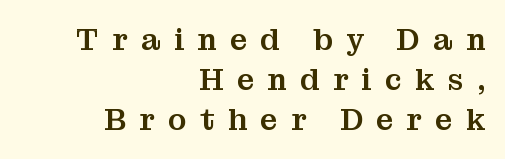
Q: Is the text italic (slanted)? A: No, it is upright.
Q: Is the typeface a serif or a sans-serif typeface? A: Serif.
Q: Is the text underlined? A: No.
Q: How is the paragraph aligned? A: Right-aligned.
Q: Is the spacing between letters normal or unusually wide? A: Unusually wide.
Q: Is the spacing between lines tight, normal or loose? A: Normal.
Q: Width (condensed, normal, or wide)? A: Normal.
Q: Stroke contrast? A: Medium.
Q: x-height? A: Medium.
Q: Monospaced? A: No.
